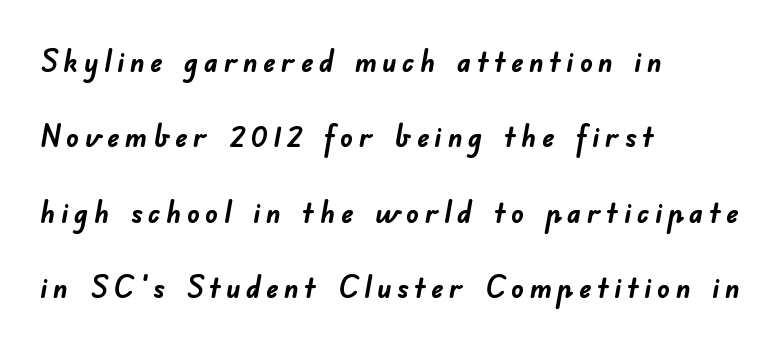
The image shows 31 px semibold sans-serif type; set left-aligned, loose line spacing (2.43x), not underlined; low stroke contrast and a small x-height.
